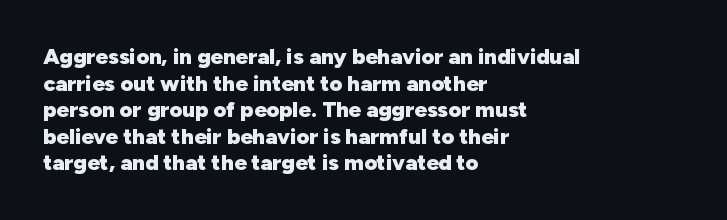
Q: Is the text bold? A: Yes.
Q: Is the text italic (slanted)? A: No, it is upright.
Q: Is the text underlined? A: No.
Q: How is the paragraph aligned? A: Left-aligned.
Q: Is the spacing between letters normal or unusually wide? A: Normal.
